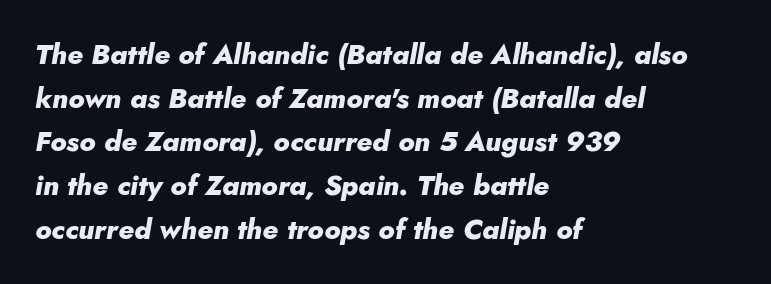
The image shows 28 px heavy type, italic (leaning right); set left-aligned, normal line spacing (1.56x), normal letter spacing, not underlined; low stroke contrast and a small x-height.
